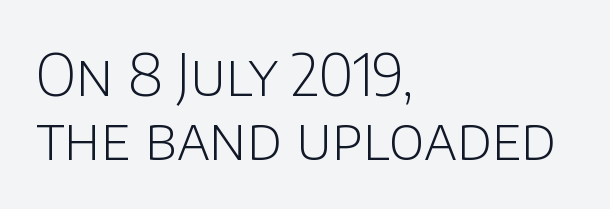
How are the letters spaced? Ordinarily, with no added tracking. What kind of face is this? One without serifs — a sans. The face looks like a standard text weight, possibly lighter. A typesetter would call this proportional, since set widths differ per character. A clean baseline with only descenders dipping below it. When letters stand straight like this, we call the style roman or upright.
